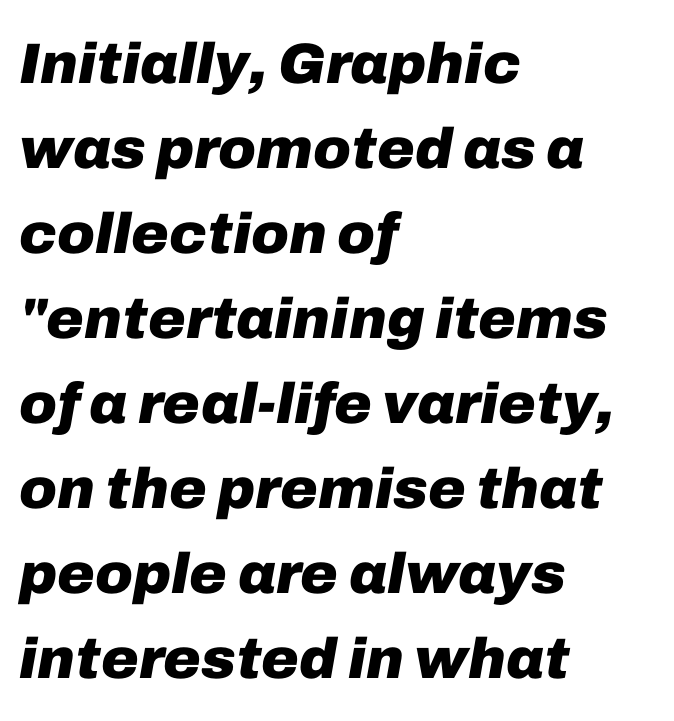
Q: Is the text bold? A: Yes.
Q: Is the text italic (slanted)? A: Yes, it leans right by about 10 degrees.
Q: Is the text underlined? A: No.
Q: How is the paragraph aligned? A: Left-aligned.
Q: Is the spacing between letters normal or unusually wide? A: Normal.
Q: Is the spacing between lines tight, normal or loose? A: Normal.
Q: Width (condensed, normal, or wide)? A: Normal.
Q: Stroke contrast? A: Low.
Q: x-height? A: Medium.
Q: Monospaced? A: No.
